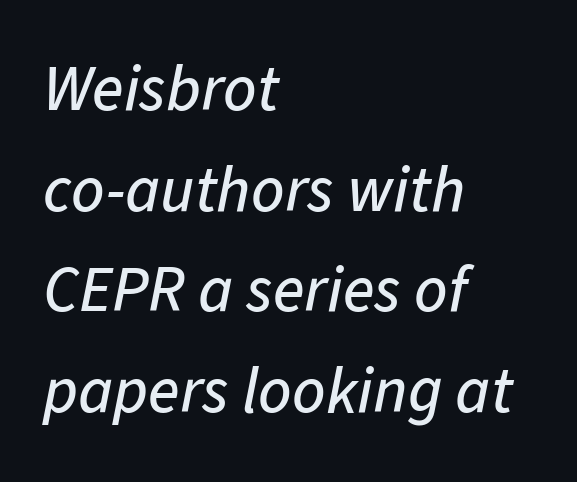
Q: Is the text italic (slanted)? A: Yes, it leans right by about 11 degrees.
Q: Is the text underlined? A: No.
Q: How is the paragraph aligned? A: Left-aligned.
Q: Is the spacing between letters normal or unusually wide? A: Normal.
Q: Is the spacing between lines tight, normal or loose? A: Normal.
Q: Width (condensed, normal, or wide)? A: Normal.
Q: Stroke contrast? A: Low.
Q: x-height? A: Medium.
Q: Monospaced? A: No.
